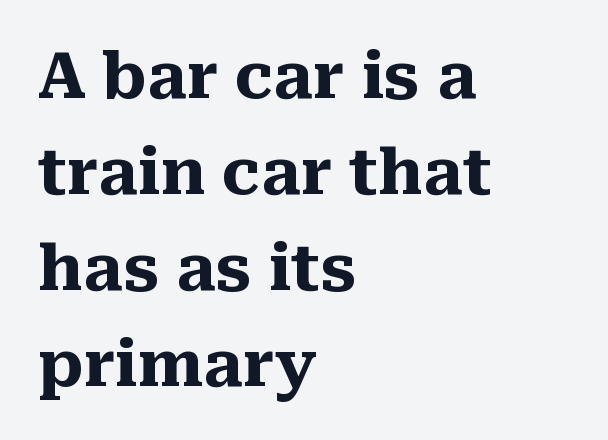
Q: Is the text bold? A: Yes.
Q: Is the text italic (slanted)? A: No, it is upright.
Q: Is the typeface a serif or a sans-serif typeface? A: Serif.
Q: Is the text underlined? A: No.
Q: How is the paragraph aligned? A: Left-aligned.
Q: Is the spacing between letters normal or unusually wide? A: Normal.
Q: Is the spacing between lines tight, normal or loose? A: Normal.
Q: Width (condensed, normal, or wide)? A: Normal.
Q: Stroke contrast? A: Medium.
Q: x-height? A: Medium.
Q: Monospaced? A: No.
